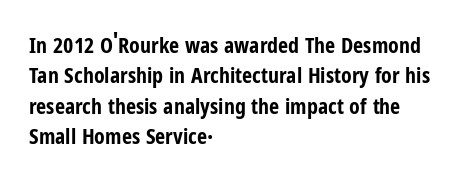
{"italic": "no", "bold": "yes", "underline": "no", "align": "left", "line_spacing": "normal", "line_spacing_ratio": 1.38, "letter_spacing": "normal", "letter_spacing_em": 0.0, "glyph_px": 22}
